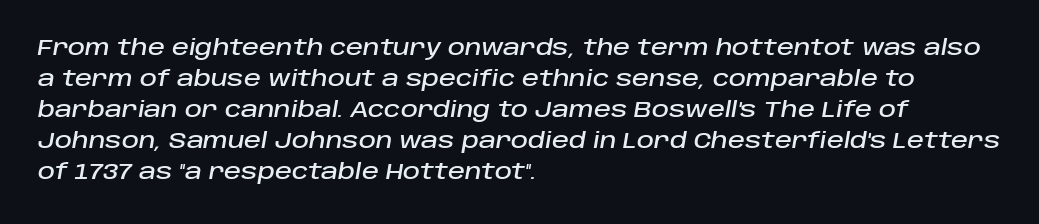
{"italic": "yes", "lean": "right", "slant_degrees": 10, "underline": "no", "align": "left", "line_spacing": "normal", "line_spacing_ratio": 1.48, "letter_spacing": "normal", "letter_spacing_em": 0.0, "glyph_px": 21}
